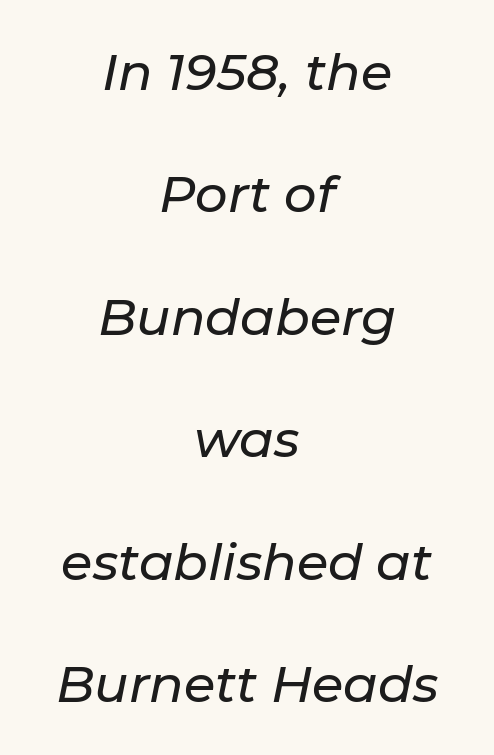
Q: Is the text italic (slanted)? A: Yes, it leans right by about 11 degrees.
Q: Is the text underlined? A: No.
Q: How is the paragraph aligned? A: Centered.
Q: Is the spacing between letters normal or unusually wide? A: Normal.
Q: Is the spacing between lines tight, normal or loose? A: Loose.
Q: Width (condensed, normal, or wide)? A: Normal.
Q: Stroke contrast? A: Low.
Q: x-height? A: Medium.
Q: Monospaced? A: No.
